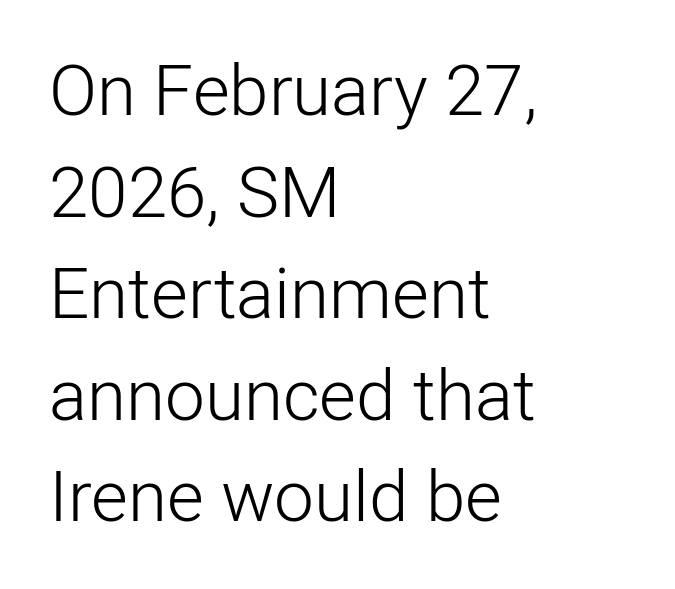
Q: Is the text bold? A: No.
Q: Is the text italic (slanted)? A: No, it is upright.
Q: Is the typeface a serif or a sans-serif typeface? A: Sans-serif.
Q: Is the text underlined? A: No.
Q: How is the paragraph aligned? A: Left-aligned.
Q: Is the spacing between letters normal or unusually wide? A: Normal.
Q: Is the spacing between lines tight, normal or loose? A: Normal.
Q: Width (condensed, normal, or wide)? A: Normal.
Q: Stroke contrast? A: Low.
Q: x-height? A: Medium.
Q: Monospaced? A: No.
